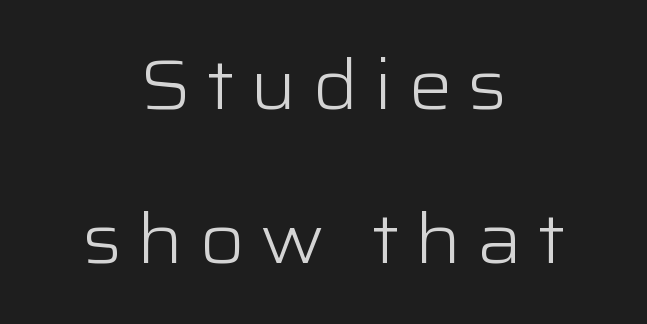
Q: Is the text bold? A: No.
Q: Is the text italic (slanted)? A: No, it is upright.
Q: Is the typeface a serif or a sans-serif typeface? A: Sans-serif.
Q: Is the text underlined? A: No.
Q: How is the paragraph aligned? A: Centered.
Q: Is the spacing between letters normal or unusually wide? A: Unusually wide.
Q: Is the spacing between lines tight, normal or loose? A: Loose.
Q: Width (condensed, normal, or wide)? A: Wide.
Q: Stroke contrast? A: Low.
Q: x-height? A: Medium.
Q: Monospaced? A: No.
